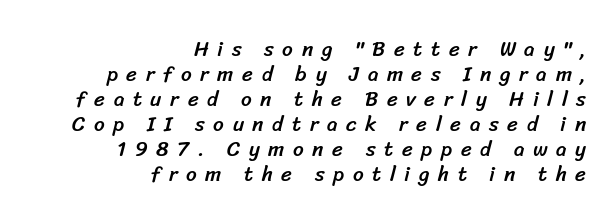
{"underline": "no", "align": "right", "line_spacing_ratio": 1.19, "letter_spacing": "wide", "letter_spacing_em": 0.41, "glyph_px": 21}
